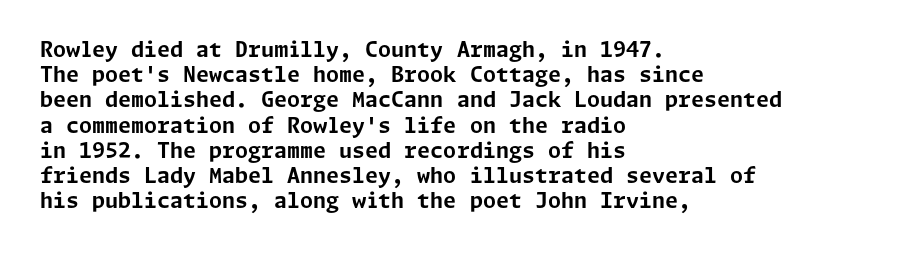
Q: Is the text bold? A: Yes.
Q: Is the text italic (slanted)? A: No, it is upright.
Q: Is the text underlined? A: No.
Q: How is the paragraph aligned? A: Left-aligned.
Q: Is the spacing between letters normal or unusually wide? A: Normal.
